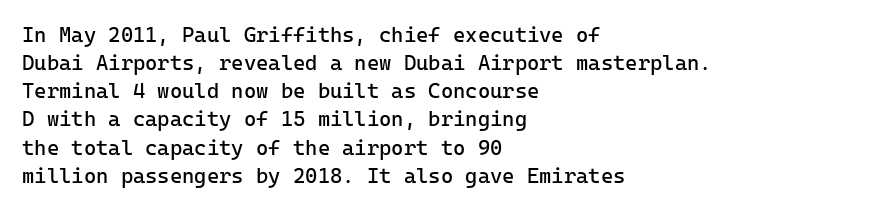
The image shows 21 px text type, upright; set left-aligned, normal line spacing (1.34x), normal letter spacing, not underlined.
